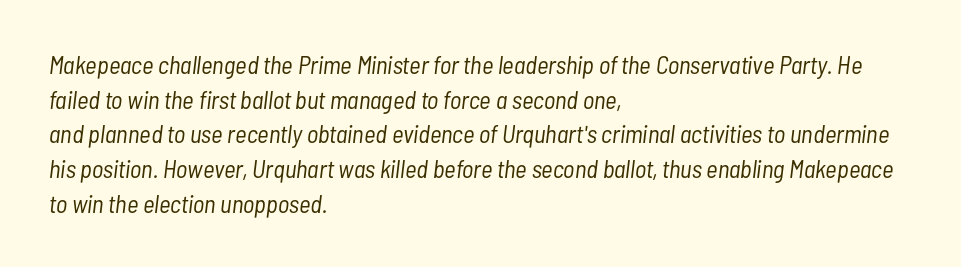
The glyphs look as if they've been sheared to an angle. The paragraph shown leans on its left margin. The baseline area is clear. Words appear dense and cohesive because spacing is normal. Normally led — the rows are evenly, conventionally spaced.
